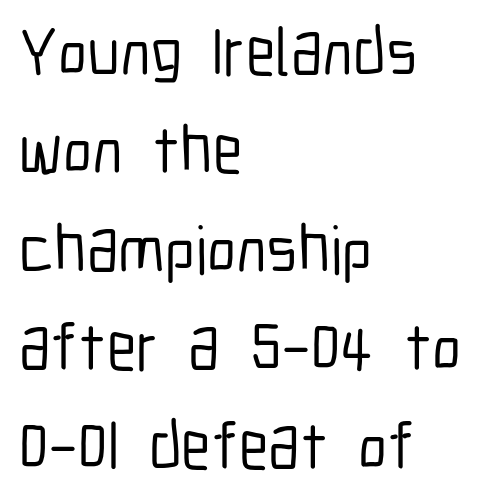
Q: Is the text italic (slanted)? A: No, it is upright.
Q: Is the typeface a serif or a sans-serif typeface? A: Sans-serif.
Q: Is the text underlined? A: No.
Q: How is the paragraph aligned? A: Left-aligned.
Q: Is the spacing between letters normal or unusually wide? A: Normal.
Q: Is the spacing between lines tight, normal or loose? A: Normal.
Q: Width (condensed, normal, or wide)? A: Condensed.
Q: Stroke contrast? A: Low.
Q: x-height? A: Medium.
Q: Monospaced? A: No.
